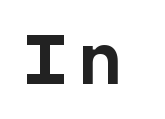
Q: Is the text bold? A: Yes.
Q: Is the text italic (slanted)? A: No, it is upright.
Q: Is the typeface a serif or a sans-serif typeface? A: Sans-serif.
Q: Is the text underlined? A: No.
Q: Width (condensed, normal, or wide)? A: Normal.
Q: Stroke contrast? A: Low.
Q: x-height? A: Medium.
Q: Monospaced? A: Yes.
